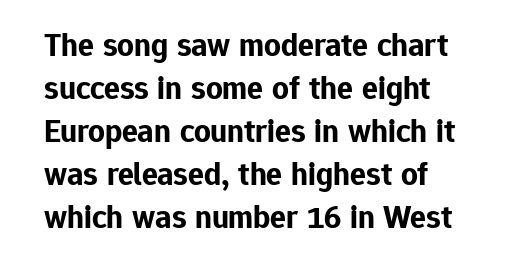
The image shows 33 px bold sans-serif type, upright; set left-aligned, normal line spacing (1.3x), normal letter spacing, not underlined; low stroke contrast and a medium x-height.
